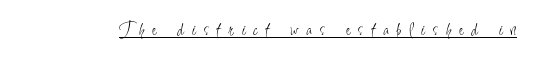
The image shows 20 px text type; set unusually wide letter spacing (+0.42 em), underlined.
